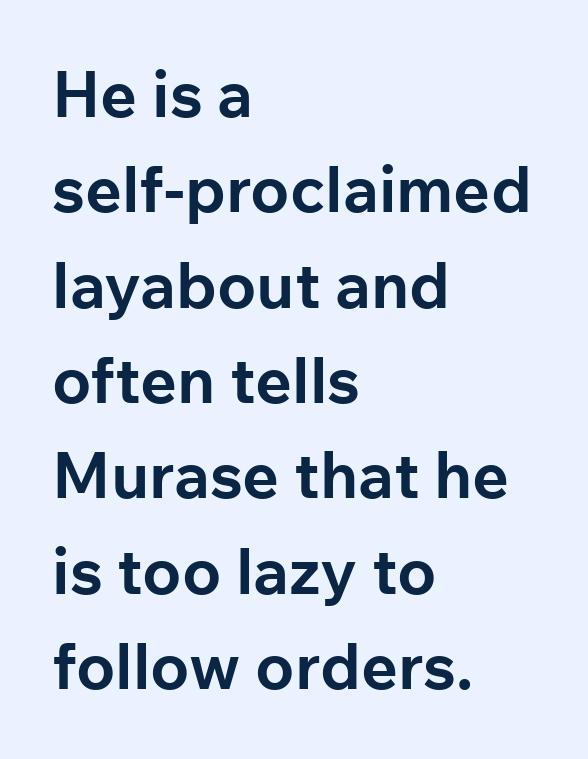
Its strokes are broad and dark, the hallmark of bold type. Look at the bottom of the vertical strokes: they stop flat, with no serifs. The passage shown has conventional tracking throughout. Character widths vary here, with narrow letters taking less room than wide ones. Descender tails drop into unmarked territory. No italicization has been applied; the sample stays upright.
